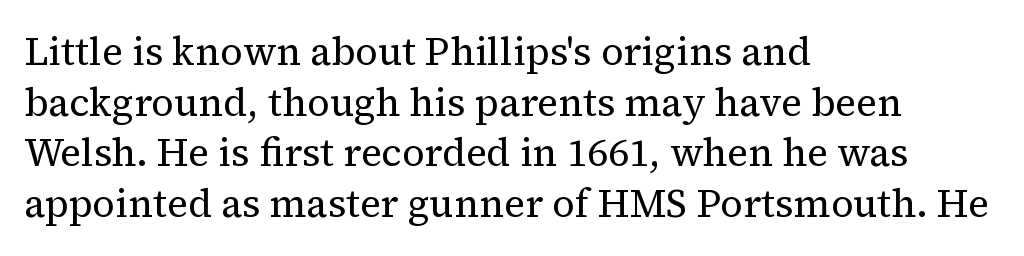
{"serif": "yes", "italic": "no", "bold": "no", "weight": "regular", "width": "normal", "stroke_contrast": "medium", "x_height": "medium", "monospaced": "no", "underline": "no", "align": "left", "line_spacing": "normal", "line_spacing_ratio": 1.3, "letter_spacing": "normal", "letter_spacing_em": 0.0, "glyph_px": 39}
